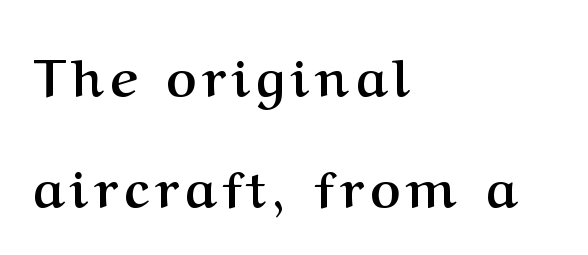
{"serif": "yes", "italic": "no", "bold": "yes", "weight": "semibold", "width": "normal", "stroke_contrast": "medium", "x_height": "medium", "monospaced": "no", "underline": "no", "align": "left", "line_spacing": "loose", "line_spacing_ratio": 2.14, "glyph_px": 52}
